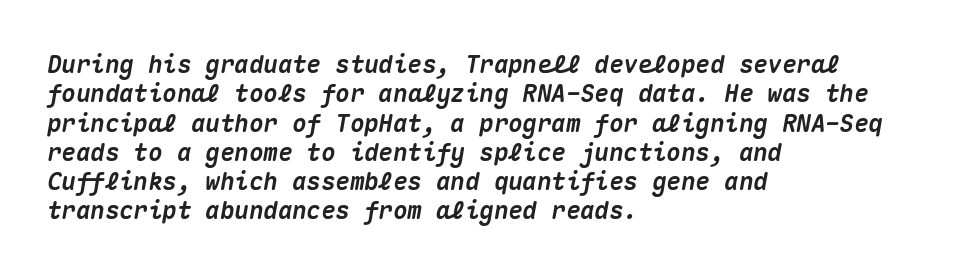
Slanted lettering throughout. Does extra space separate the letters? No, they use regular spacing. Is the block centered? No — it sits flush against the left margin. Nobody drew a line under any word here. Does the weight exceed regular? Yes, all the way to bold.
